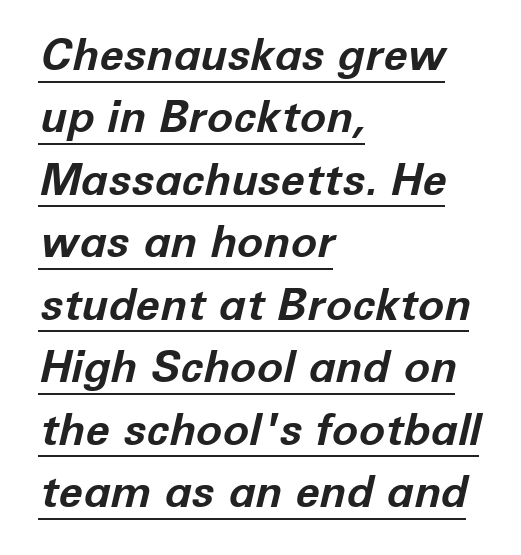
Q: Is the text bold? A: Yes.
Q: Is the text italic (slanted)? A: Yes, it leans right by about 12 degrees.
Q: Is the text underlined? A: Yes.
Q: How is the paragraph aligned? A: Left-aligned.
Q: Is the spacing between letters normal or unusually wide? A: Normal.
Q: Is the spacing between lines tight, normal or loose? A: Normal.
Q: Width (condensed, normal, or wide)? A: Normal.
Q: Stroke contrast? A: Low.
Q: x-height? A: Medium.
Q: Monospaced? A: No.
